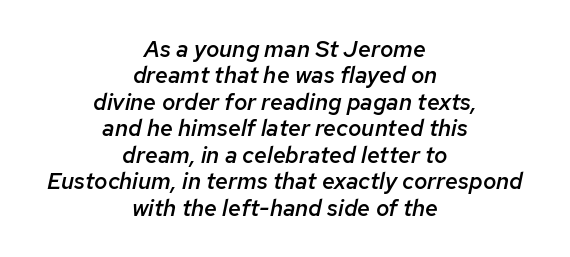
Q: Is the text bold? A: Semi-bold.
Q: Is the text italic (slanted)? A: Yes, it leans right by about 12 degrees.
Q: Is the text underlined? A: No.
Q: How is the paragraph aligned? A: Centered.
Q: Is the spacing between letters normal or unusually wide? A: Normal.
Q: Is the spacing between lines tight, normal or loose? A: Tight.
